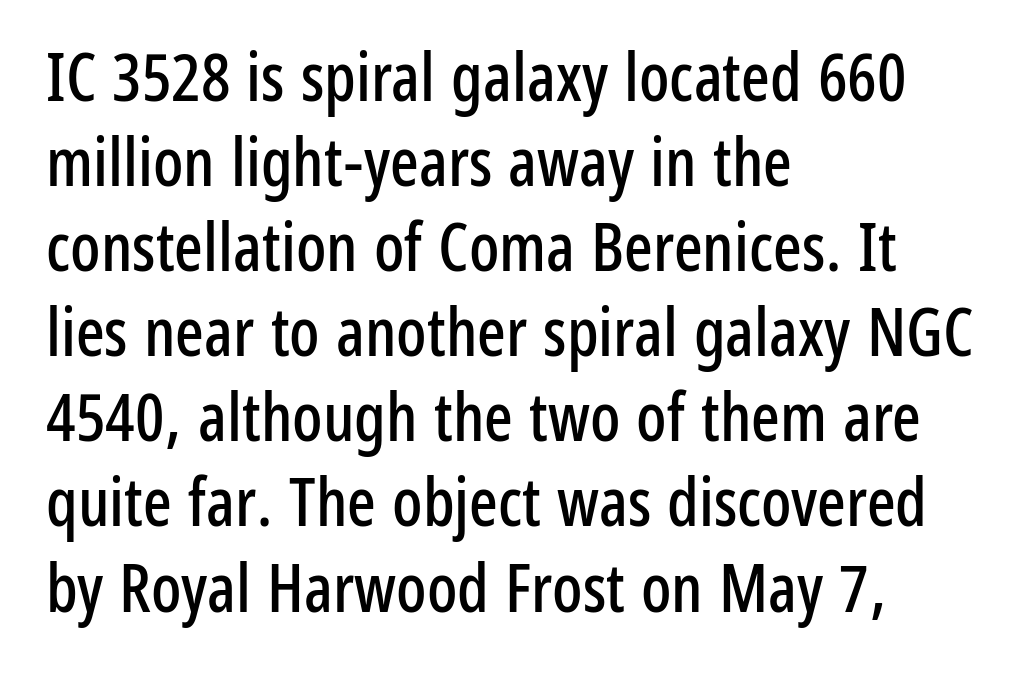
Q: Is the text italic (slanted)? A: No, it is upright.
Q: Is the typeface a serif or a sans-serif typeface? A: Sans-serif.
Q: Is the text underlined? A: No.
Q: How is the paragraph aligned? A: Left-aligned.
Q: Is the spacing between letters normal or unusually wide? A: Normal.
Q: Is the spacing between lines tight, normal or loose? A: Normal.
Q: Width (condensed, normal, or wide)? A: Condensed.
Q: Stroke contrast? A: Low.
Q: x-height? A: Medium.
Q: Monospaced? A: No.
